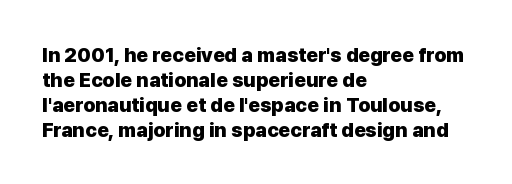
{"italic": "no", "bold": "yes", "underline": "no", "align": "left", "line_spacing": "normal", "line_spacing_ratio": 1.25, "letter_spacing": "normal", "letter_spacing_em": 0.0, "glyph_px": 20}
